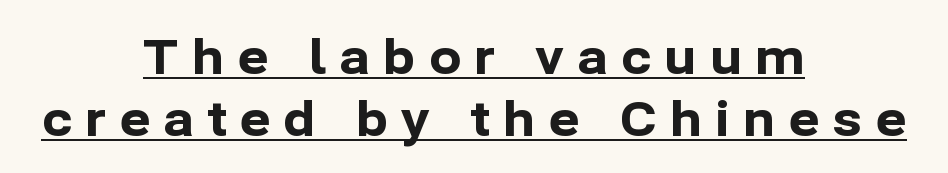
Q: Is the text bold? A: Yes.
Q: Is the text italic (slanted)? A: No, it is upright.
Q: Is the typeface a serif or a sans-serif typeface? A: Sans-serif.
Q: Is the text underlined? A: Yes.
Q: How is the paragraph aligned? A: Centered.
Q: Is the spacing between letters normal or unusually wide? A: Unusually wide.
Q: Is the spacing between lines tight, normal or loose? A: Normal.
Q: Width (condensed, normal, or wide)? A: Normal.
Q: Stroke contrast? A: Low.
Q: x-height? A: Medium.
Q: Monospaced? A: No.
